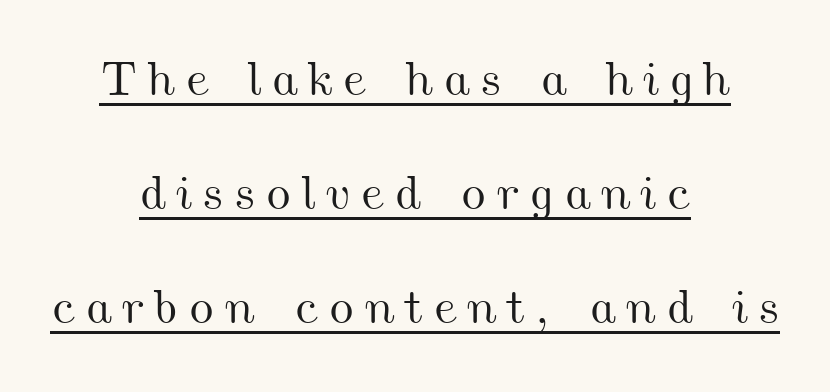
Q: Is the text underlined? A: Yes.
Q: How is the paragraph aligned? A: Centered.
Q: Is the spacing between letters normal or unusually wide? A: Unusually wide.
Q: Is the spacing between lines tight, normal or loose? A: Loose.
Q: Width (condensed, normal, or wide)? A: Wide.
Q: Stroke contrast? A: Medium.
Q: x-height? A: Small.
Q: Monospaced? A: No.
